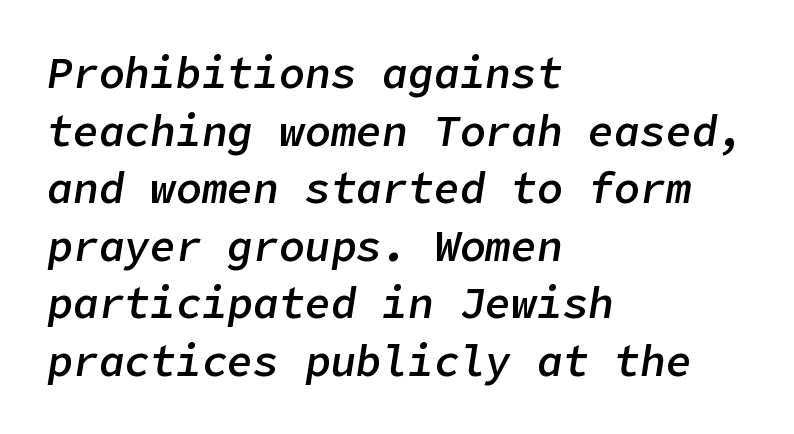
{"italic": "yes", "lean": "right", "slant_degrees": 9, "bold": "semi", "weight": "semibold", "width": "normal", "stroke_contrast": "low", "x_height": "medium", "underline": "no", "align": "left", "line_spacing": "normal", "line_spacing_ratio": 1.34, "letter_spacing": "normal", "letter_spacing_em": 0.0, "glyph_px": 43}
